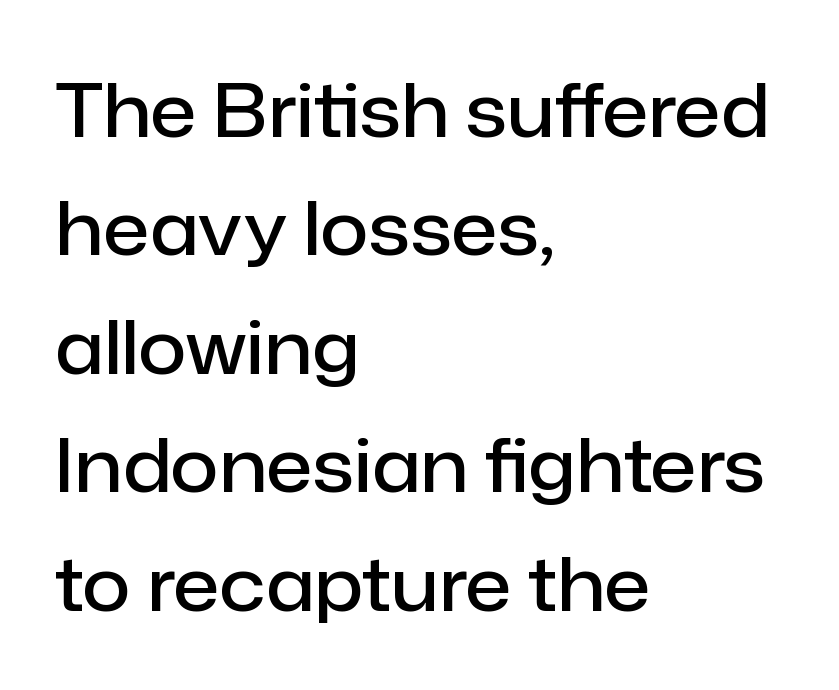
The image shows 75 px semibold sans-serif type, upright; set left-aligned, normal line spacing (1.58x), normal letter spacing, not underlined; low stroke contrast and a medium x-height.
